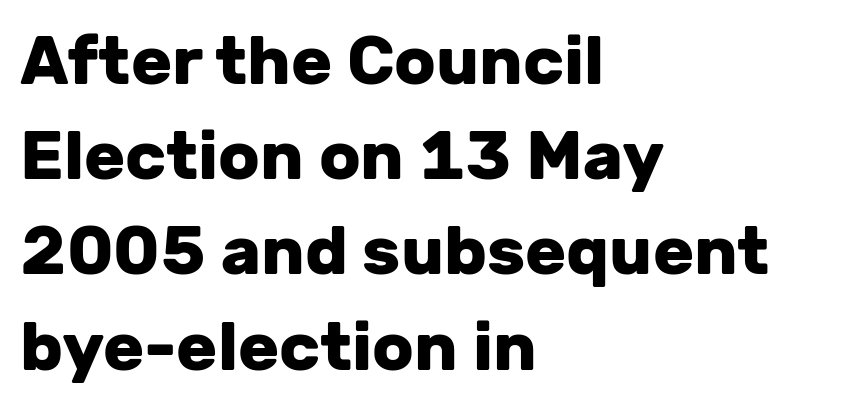
Underline: absent. Standard letterfit; no display-style spreading of the glyphs. The compositor pushed each line to the left boundary. Unlike a traditional serif, this face leaves its strokes unadorned.
